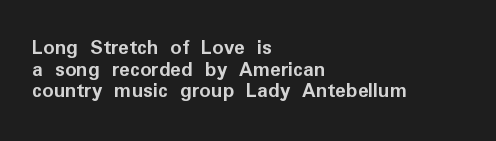
Q: Is the text bold? A: Yes.
Q: Is the text italic (slanted)? A: No, it is upright.
Q: Is the text underlined? A: No.
Q: How is the paragraph aligned? A: Left-aligned.
Q: Is the spacing between letters normal or unusually wide? A: Normal.
Q: Is the spacing between lines tight, normal or loose? A: Tight.
